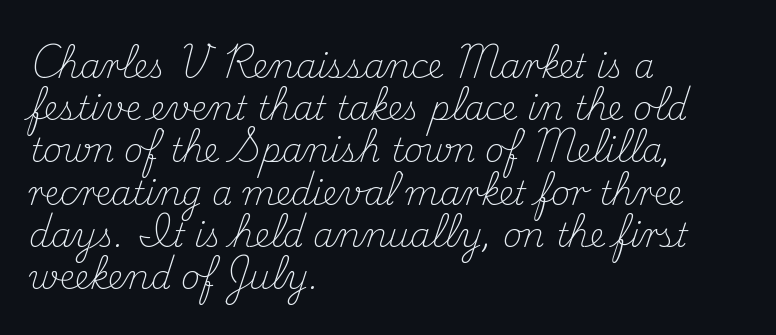
The image shows 33 px light serif type; set left-aligned, normal line spacing (1.28x), normal letter spacing, not underlined; medium stroke contrast and a small x-height.
